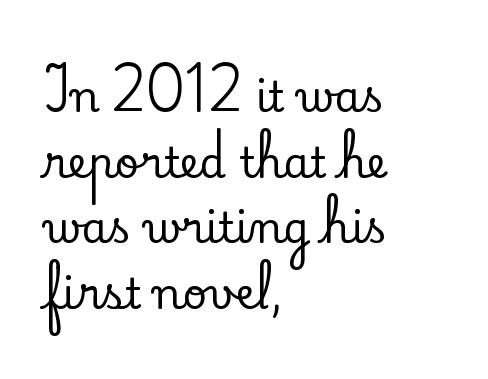
{"serif": "yes", "italic": "no", "width": "normal", "stroke_contrast": "low", "x_height": "small", "monospaced": "no", "underline": "no", "align": "left", "line_spacing": "normal", "line_spacing_ratio": 1.56, "letter_spacing": "normal", "letter_spacing_em": 0.0, "glyph_px": 42}
